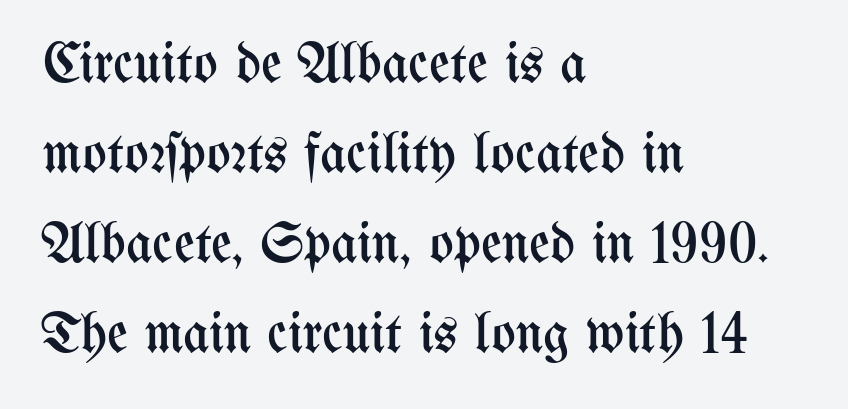
Characters follow at the spacing the type designer built in. Every character sits straight up, as roman type does. The rendering anchors every line to the left-hand side. Type without underlining.
